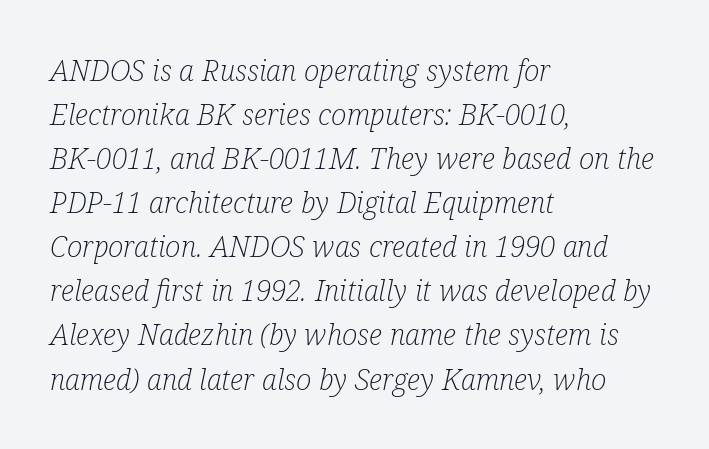
{"serif": "yes", "italic": "yes", "lean": "right", "slant_degrees": 12, "bold": "no", "weight": "light", "width": "condensed", "stroke_contrast": "low", "x_height": "medium", "monospaced": "no", "underline": "no", "align": "left", "line_spacing": "normal", "line_spacing_ratio": 1.52, "letter_spacing": "normal", "letter_spacing_em": 0.0, "glyph_px": 29}
